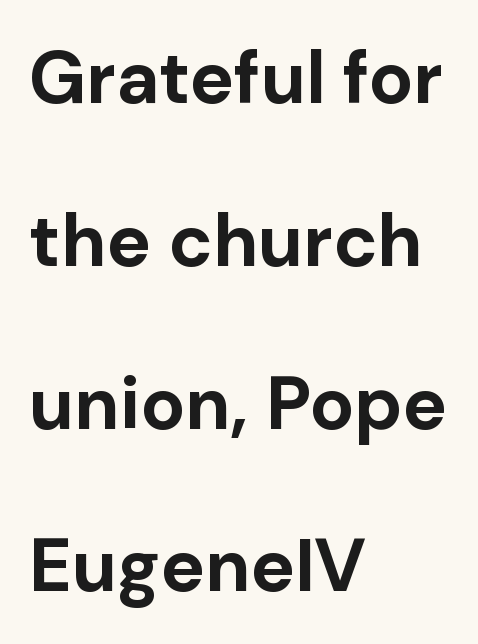
Q: Is the text bold? A: Yes.
Q: Is the text italic (slanted)? A: No, it is upright.
Q: Is the typeface a serif or a sans-serif typeface? A: Sans-serif.
Q: Is the text underlined? A: No.
Q: How is the paragraph aligned? A: Left-aligned.
Q: Is the spacing between letters normal or unusually wide? A: Normal.
Q: Is the spacing between lines tight, normal or loose? A: Loose.
Q: Width (condensed, normal, or wide)? A: Normal.
Q: Stroke contrast? A: Low.
Q: x-height? A: Medium.
Q: Monospaced? A: No.
